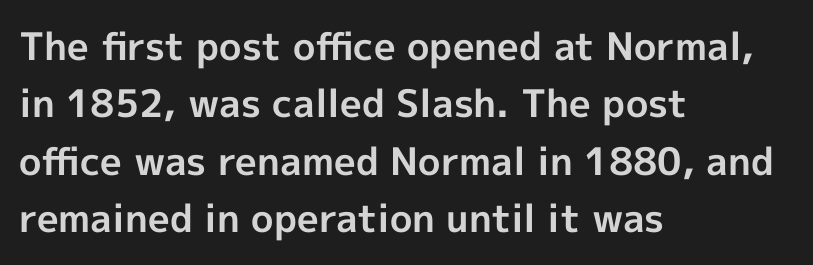
{"serif": "no", "italic": "no", "bold": "yes", "weight": "bold", "width": "normal", "x_height": "medium", "monospaced": "no", "underline": "no", "align": "left", "line_spacing": "normal", "line_spacing_ratio": 1.51, "letter_spacing": "normal", "letter_spacing_em": 0.0, "glyph_px": 38}
